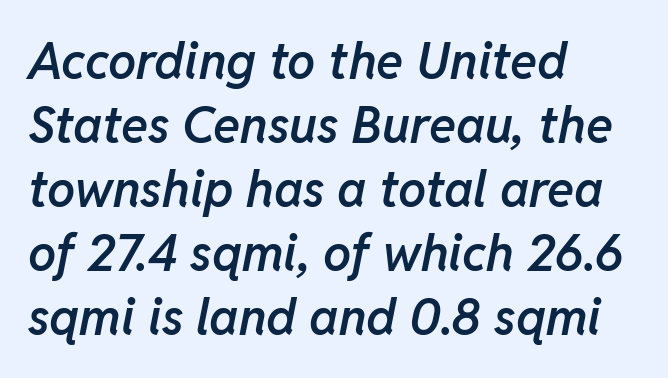
The image shows 50 px semibold type, italic (leaning right); set left-aligned, normal line spacing (1.28x), normal letter spacing, not underlined; low stroke contrast and a medium x-height.
